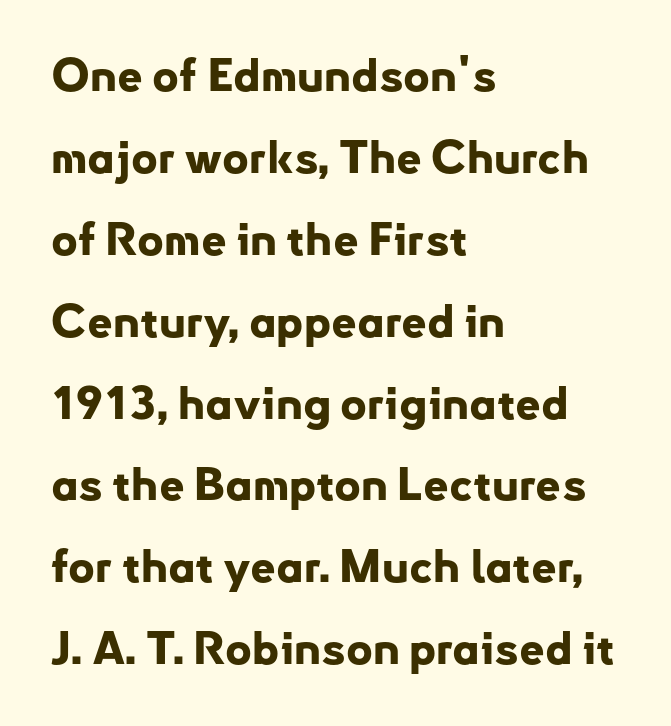
The image shows 45 px bold sans-serif type, upright; set left-aligned, line spacing 1.82x, normal letter spacing, not underlined; low stroke contrast and a small x-height.
